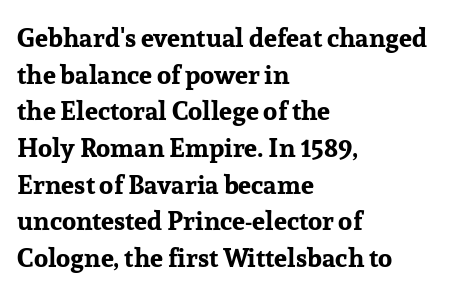
Q: Is the text bold? A: Yes.
Q: Is the text italic (slanted)? A: No, it is upright.
Q: Is the text underlined? A: No.
Q: How is the paragraph aligned? A: Left-aligned.
Q: Is the spacing between letters normal or unusually wide? A: Normal.
Q: Is the spacing between lines tight, normal or loose? A: Normal.
